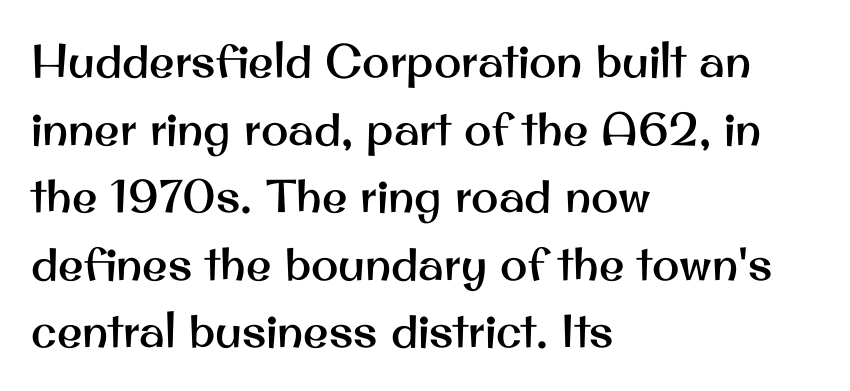
{"serif": "no", "italic": "no", "width": "normal", "stroke_contrast": "medium", "x_height": "small", "monospaced": "no", "underline": "no", "align": "left", "line_spacing": "normal", "line_spacing_ratio": 1.47, "letter_spacing": "normal", "letter_spacing_em": 0.0, "glyph_px": 46}
